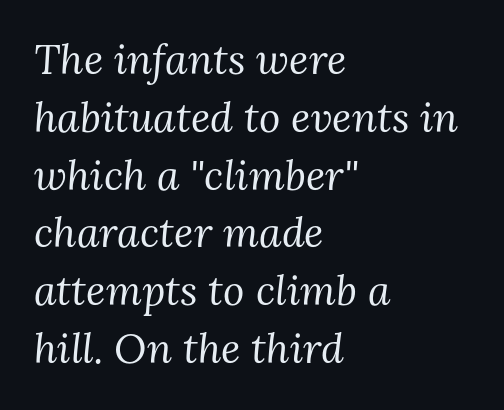
The image shows 41 px regular-weight serif type, italic (leaning right); set left-aligned, normal line spacing (1.41x), normal letter spacing, not underlined; medium stroke contrast and a medium x-height.
